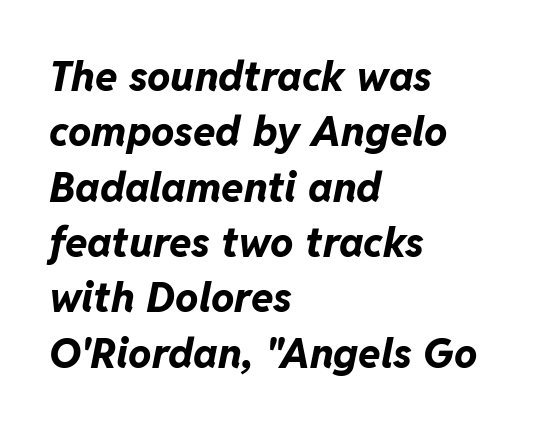
The passage shown leans; its letterforms are oblique. The gaps between neighbouring characters are ordinary and unremarkable. This rendering features lettering with no underline. You'd pick this weight for a headline — it's a proper bold.
